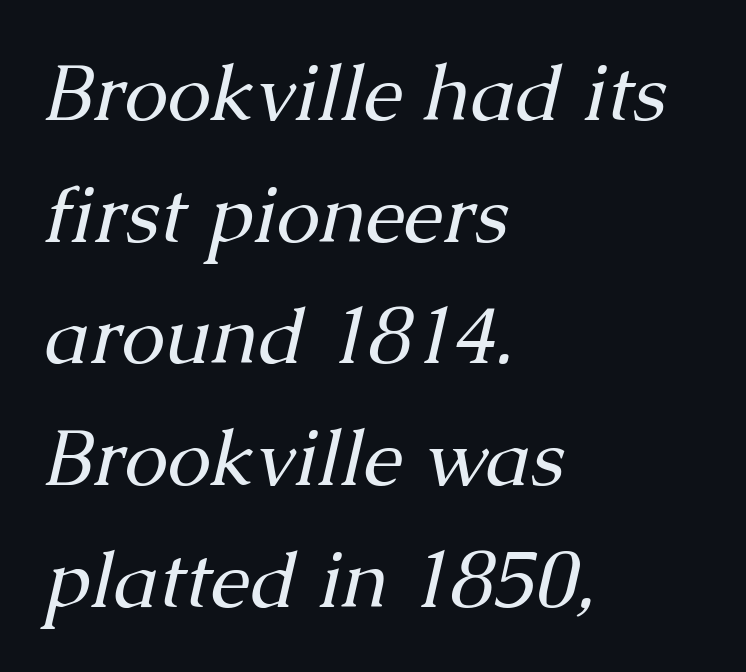
The image shows 79 px regular-weight serif type, italic (leaning right); set left-aligned, normal line spacing (1.54x), normal letter spacing, not underlined; medium stroke contrast and a medium x-height.
